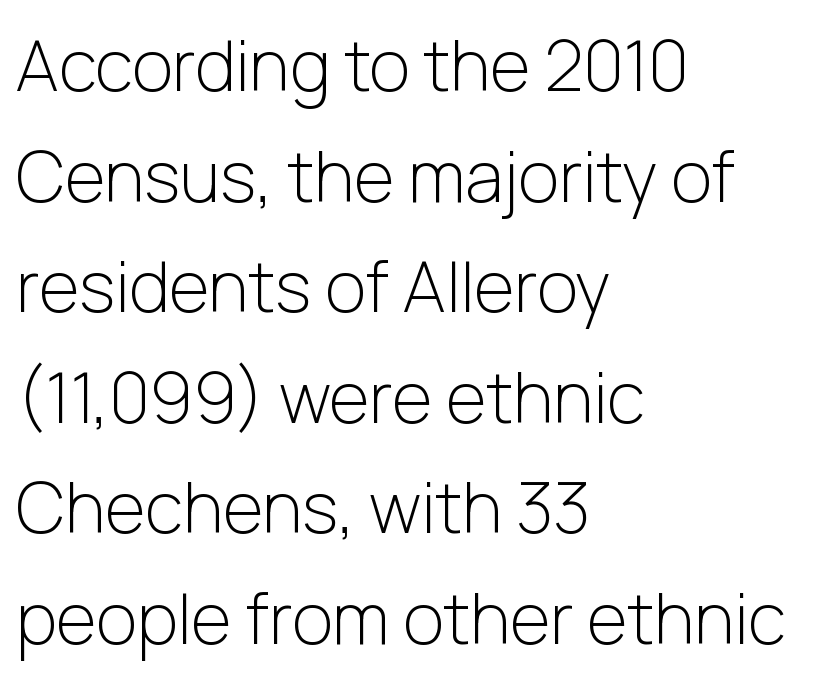
{"serif": "no", "italic": "no", "bold": "no", "weight": "light", "width": "normal", "stroke_contrast": "low", "x_height": "medium", "monospaced": "no", "underline": "no", "align": "left", "line_spacing": "normal", "line_spacing_ratio": 1.58, "letter_spacing": "normal", "letter_spacing_em": 0.0, "glyph_px": 70}
